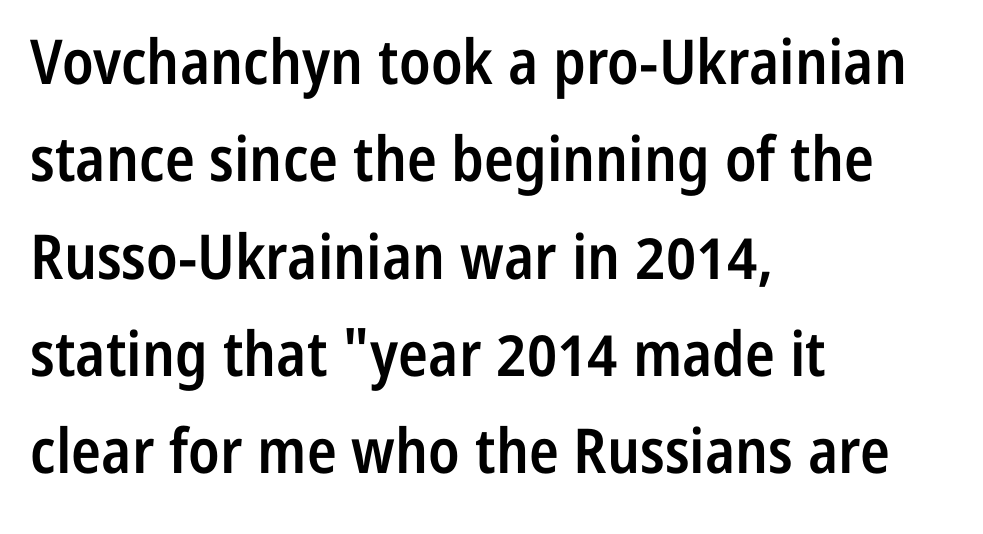
The image shows 62 px semibold, condensed sans-serif type, upright; set left-aligned, normal line spacing (1.57x), normal letter spacing, not underlined; low stroke contrast and a medium x-height.
